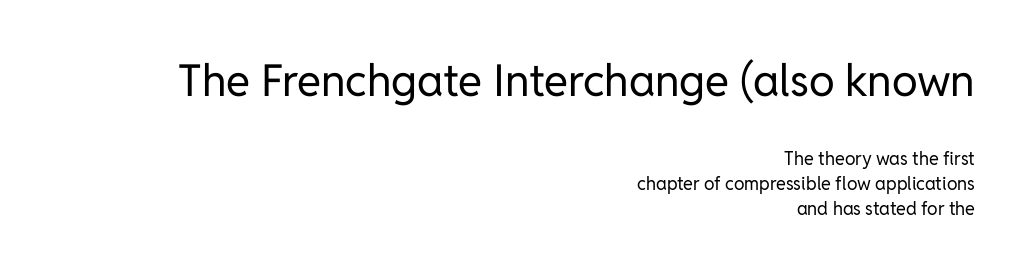
Q: Is the text bold? A: No.
Q: Is the text italic (slanted)? A: No, it is upright.
Q: Is the typeface a serif or a sans-serif typeface? A: Sans-serif.
Q: Is the text underlined? A: No.
Q: How is the paragraph aligned? A: Right-aligned.
Q: Is the spacing between letters normal or unusually wide? A: Normal.
Q: Is the spacing between lines tight, normal or loose? A: Normal.
Q: Which block of text is set in a larger size, the first (top) or the second (bottom)? A: The first (top) one.
Q: Width (condensed, normal, or wide)? A: Normal.
Q: Stroke contrast? A: Low.
Q: x-height? A: Medium.
Q: Monospaced? A: No.
